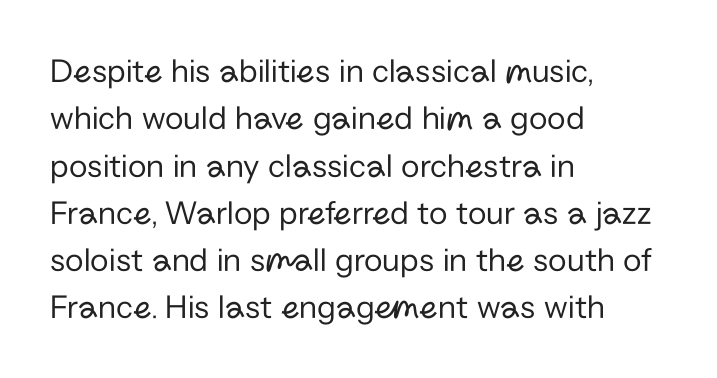
{"serif": "no", "italic": "no", "bold": "no", "weight": "regular", "width": "normal", "stroke_contrast": "low", "x_height": "medium", "monospaced": "no", "underline": "no", "align": "left", "line_spacing": "normal", "line_spacing_ratio": 1.39, "letter_spacing": "normal", "letter_spacing_em": 0.0, "glyph_px": 34}
